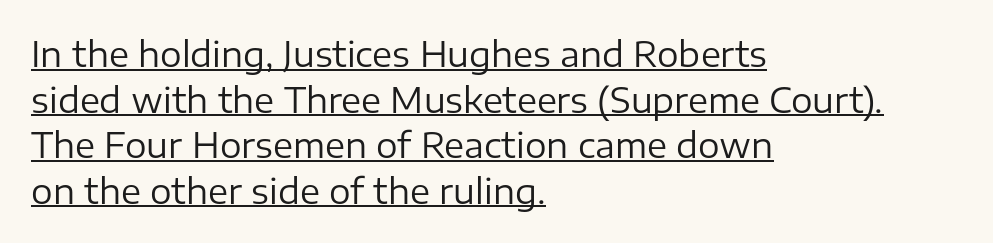
Q: Is the text bold? A: No.
Q: Is the text italic (slanted)? A: No, it is upright.
Q: Is the typeface a serif or a sans-serif typeface? A: Sans-serif.
Q: Is the text underlined? A: Yes.
Q: How is the paragraph aligned? A: Left-aligned.
Q: Is the spacing between letters normal or unusually wide? A: Normal.
Q: Is the spacing between lines tight, normal or loose? A: Normal.
Q: Width (condensed, normal, or wide)? A: Normal.
Q: Stroke contrast? A: Low.
Q: x-height? A: Medium.
Q: Monospaced? A: No.
